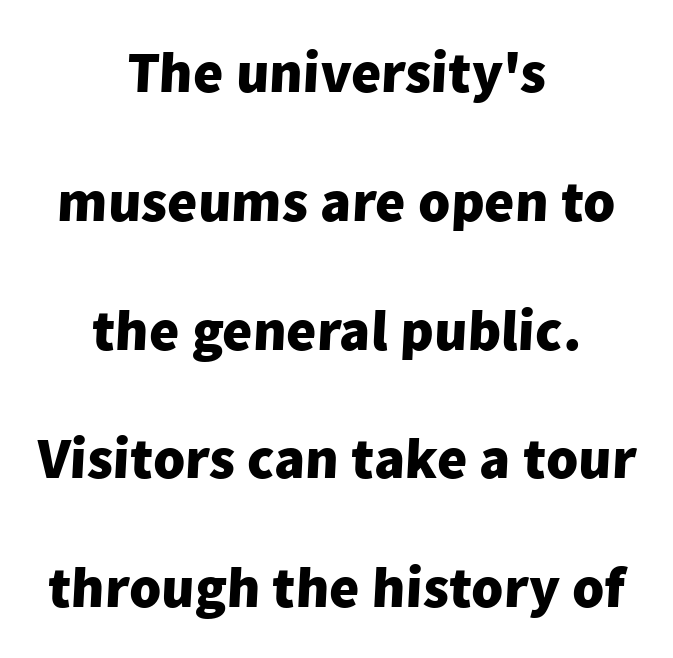
{"serif": "no", "bold": "yes", "weight": "heavy", "width": "normal", "stroke_contrast": "low", "x_height": "medium", "monospaced": "no", "underline": "no", "align": "center", "line_spacing": "loose", "line_spacing_ratio": 2.22, "letter_spacing": "normal", "letter_spacing_em": 0.0, "glyph_px": 58}
